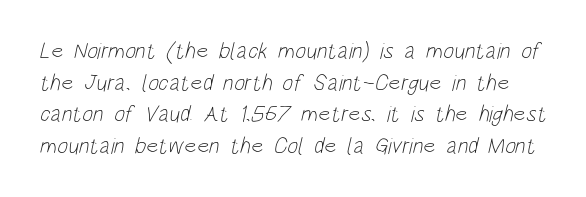
Q: Is the text bold? A: No.
Q: Is the text underlined? A: No.
Q: Is the spacing between letters normal or unusually wide? A: Normal.
Q: Is the spacing between lines tight, normal or loose? A: Normal.
